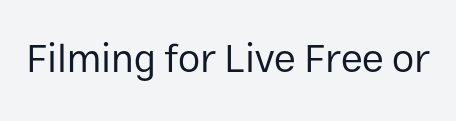
No italicization has been applied; the sample stays upright. The space directly below the letters is spotless. There is no visible air inserted between adjacent glyphs. Is this a heavy cut? Hardly; it is regular or lighter.
